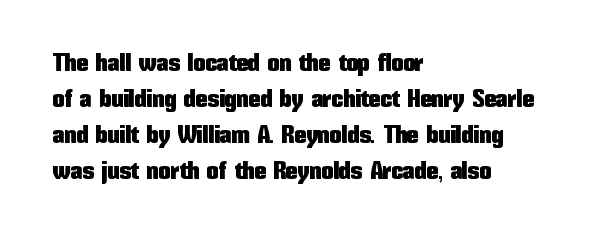
You can tell it's not italic because the verticals are truly vertical. Whoever set this chose a conventional vertical rhythm. The line texture is even and compact thanks to regular tracking. Each row of text sits above clean, open space.
